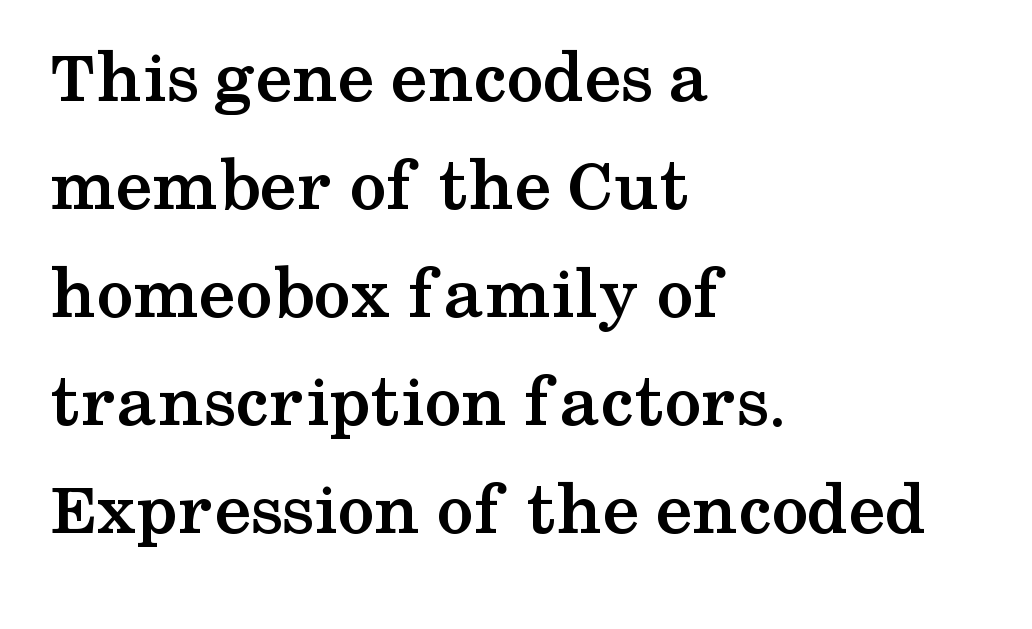
{"serif": "yes", "italic": "no", "bold": "yes", "weight": "semibold", "width": "wide", "stroke_contrast": "medium", "x_height": "medium", "monospaced": "no", "underline": "no", "align": "left", "line_spacing": "normal", "line_spacing_ratio": 1.44, "letter_spacing": "normal", "letter_spacing_em": 0.0, "glyph_px": 75}
